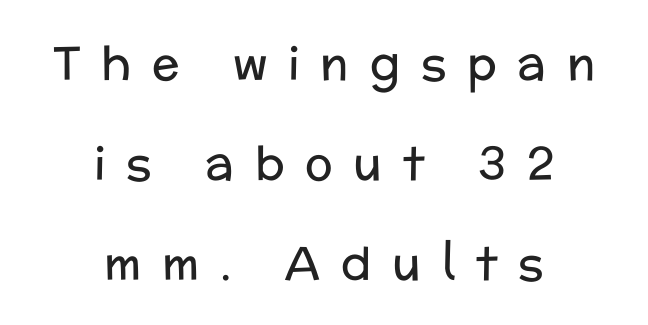
The horizontal fit of the characters is loose and conspicuously gappy. Underlining? Definitely not there. The typesetting does not lean heavy: it is not bold. A student would call this center alignment; a typographer would say set centered. Here the designer chose a conventional face with non-uniform glyph widths. The font family rendered here belongs to the sans-serif group.
